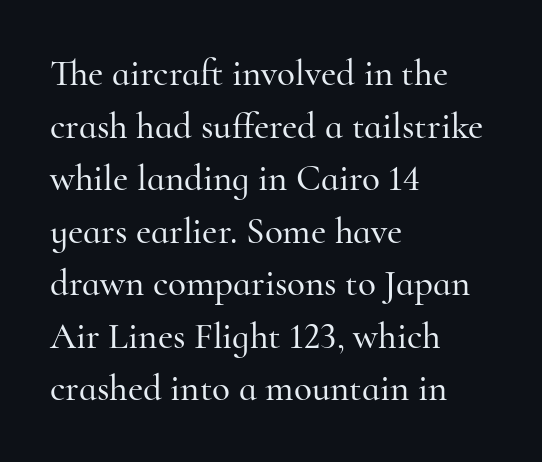
{"serif": "yes", "italic": "no", "width": "normal", "stroke_contrast": "high", "x_height": "small", "monospaced": "no", "underline": "no", "align": "left", "line_spacing": "normal", "line_spacing_ratio": 1.42, "letter_spacing": "normal", "letter_spacing_em": 0.0, "glyph_px": 37}
